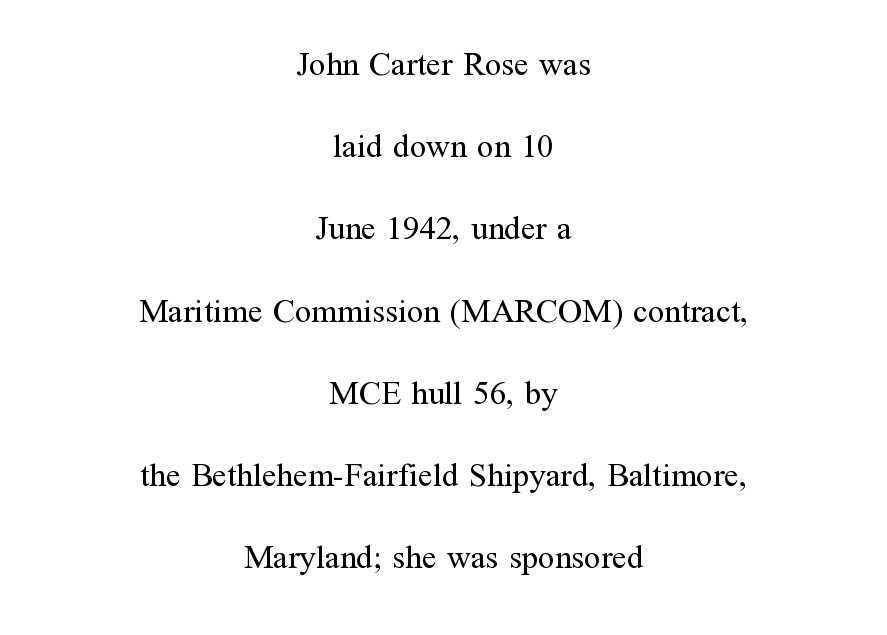
Designer's note — italics off, roman on. Here the glyphs are tracked normally, forming tight word shapes. The face looks like a standard text weight, possibly lighter. Varying glyph widths throughout — classic text-font behaviour. The leading is generous, giving the passage an open texture.
